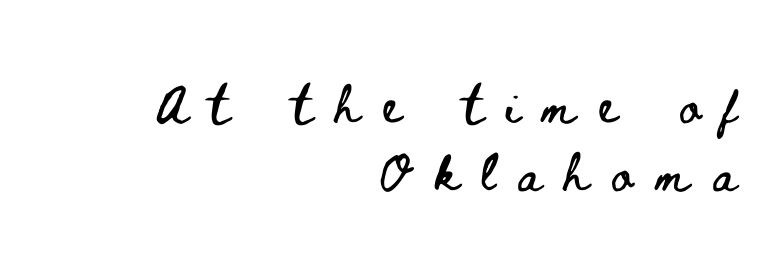
The image shows 49 px wide type; set right-aligned, normal line spacing (1.39x), unusually wide letter spacing (+0.47 em), not underlined; low stroke contrast and a small x-height.
